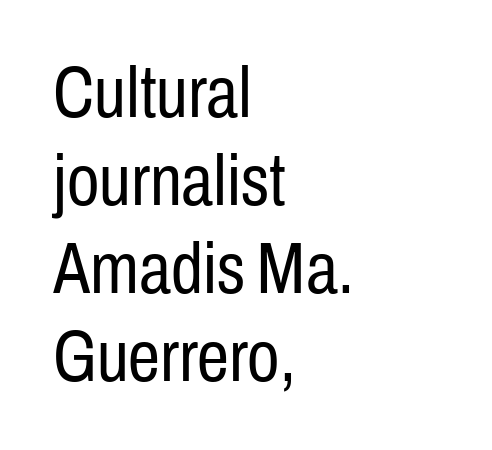
Q: Is the text bold? A: No.
Q: Is the text italic (slanted)? A: No, it is upright.
Q: Is the typeface a serif or a sans-serif typeface? A: Sans-serif.
Q: Is the text underlined? A: No.
Q: How is the paragraph aligned? A: Left-aligned.
Q: Is the spacing between letters normal or unusually wide? A: Normal.
Q: Width (condensed, normal, or wide)? A: Condensed.
Q: Stroke contrast? A: Low.
Q: x-height? A: Medium.
Q: Monospaced? A: No.
